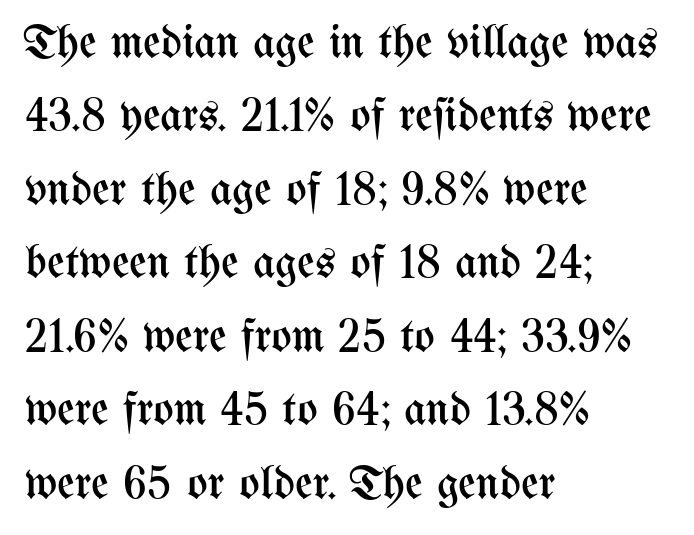
Q: Is the text bold? A: No.
Q: Is the text italic (slanted)? A: No, it is upright.
Q: Is the text underlined? A: No.
Q: How is the paragraph aligned? A: Left-aligned.
Q: Is the spacing between letters normal or unusually wide? A: Normal.
Q: Is the spacing between lines tight, normal or loose? A: Normal.
Q: Width (condensed, normal, or wide)? A: Condensed.
Q: Stroke contrast? A: Medium.
Q: x-height? A: Medium.
Q: Monospaced? A: No.
